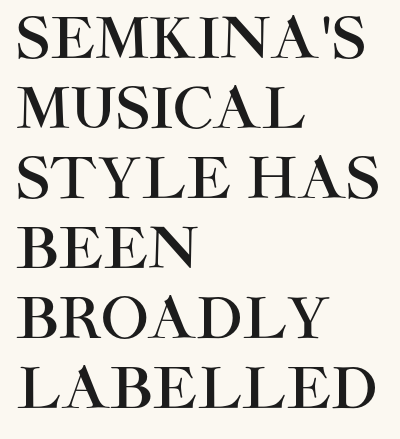
{"serif": "no", "italic": "no", "width": "normal", "stroke_contrast": "high", "x_height": "large", "monospaced": "no", "underline": "no", "align": "left", "line_spacing": "normal", "line_spacing_ratio": 1.25, "letter_spacing": "normal", "letter_spacing_em": 0.0, "glyph_px": 56}
